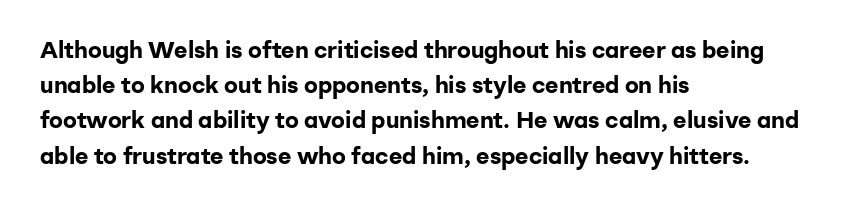
{"italic": "no", "bold": "yes", "underline": "no", "align": "left", "line_spacing": "normal", "line_spacing_ratio": 1.53, "letter_spacing": "normal", "letter_spacing_em": 0.0, "glyph_px": 23}
